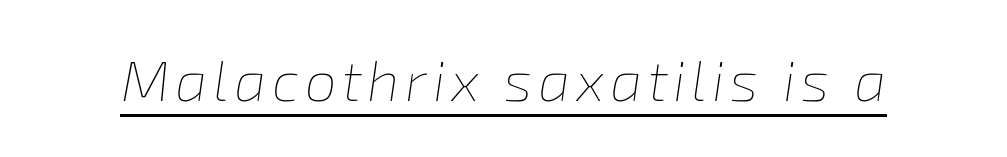
The passage shown is typed in a proportional face where columns would drift. Think standard paragraph weight, or any step lighter than that. This sample carries an underscore along the baseline area. Would a proofreader flag this as italicized? Yes.
